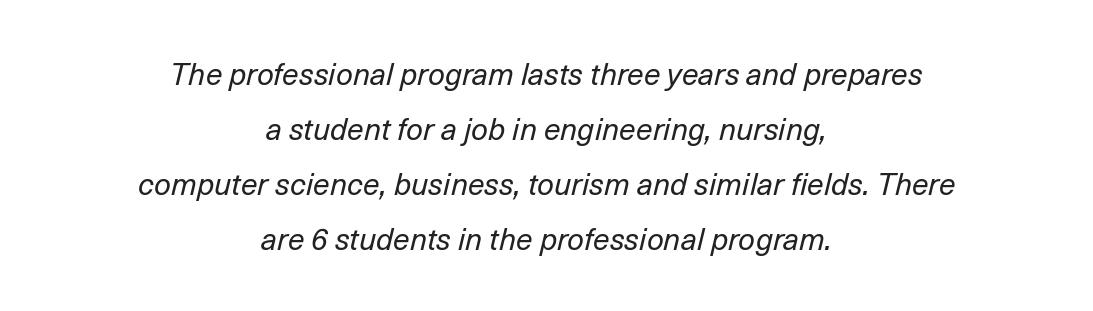
You could call the tracking neutral — neither tight nor loose. Character widths vary here, with narrow letters taking less room than wide ones. Unmarked baselines from the first word to the last. The paragraph shown floats in the horizontal middle.
